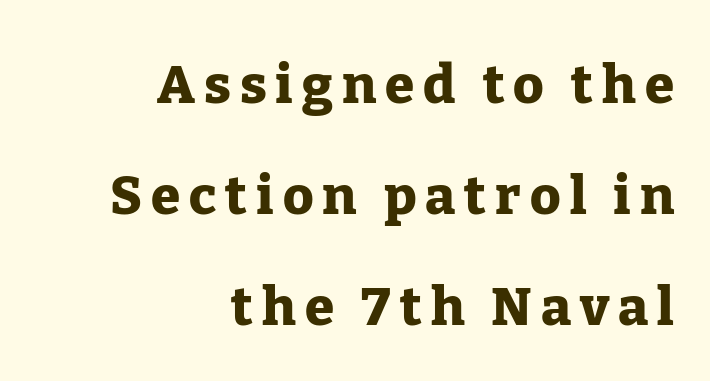
Q: Is the text bold? A: Yes.
Q: Is the text italic (slanted)? A: No, it is upright.
Q: Is the typeface a serif or a sans-serif typeface? A: Serif.
Q: Is the text underlined? A: No.
Q: How is the paragraph aligned? A: Right-aligned.
Q: Is the spacing between lines tight, normal or loose? A: Loose.
Q: Width (condensed, normal, or wide)? A: Normal.
Q: Stroke contrast? A: Low.
Q: x-height? A: Medium.
Q: Monospaced? A: No.
